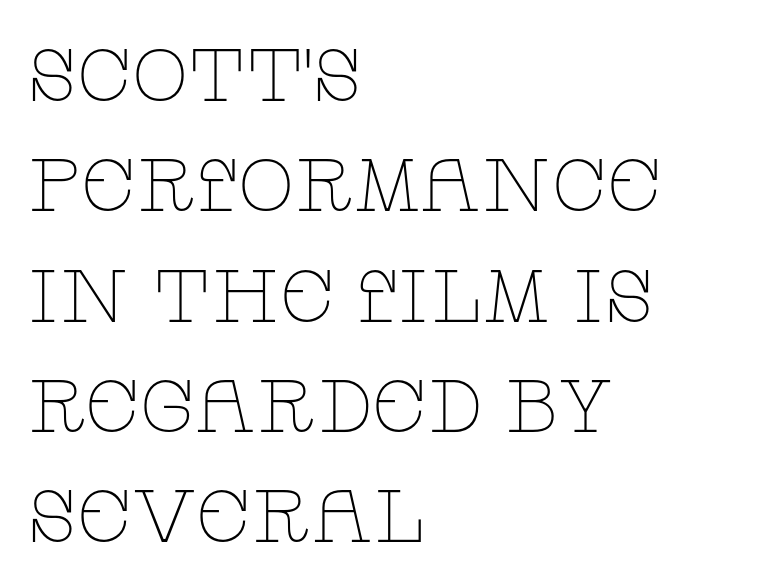
The image shows 74 px thin, wide serif type, upright; set left-aligned, normal line spacing (1.49x), normal letter spacing, not underlined; low stroke contrast and a large x-height.
